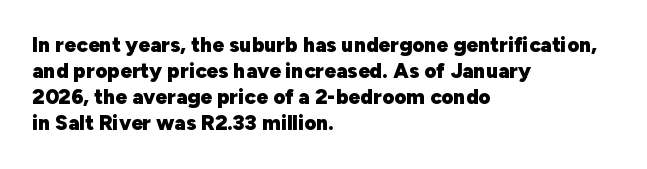
The image shows 21 px bold type, upright; set left-aligned, line spacing 1.24x, normal letter spacing, not underlined.
